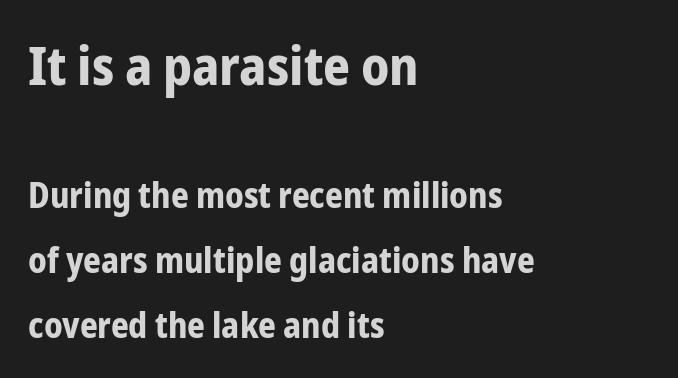
The image shows 53 px bold, condensed sans-serif type, upright; set left-aligned, line spacing 1.87x, normal letter spacing, not underlined; the first (top) block is 1.51x larger; low stroke contrast and a medium x-height.
